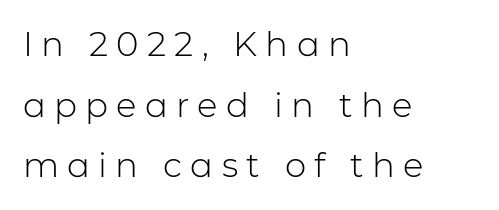
These lines are rendered in a variable-pitch font. Quick note: underline off. The tracking reads as deliberately expanded to a designer's eye. It's the straight-up-and-down kind of type.
